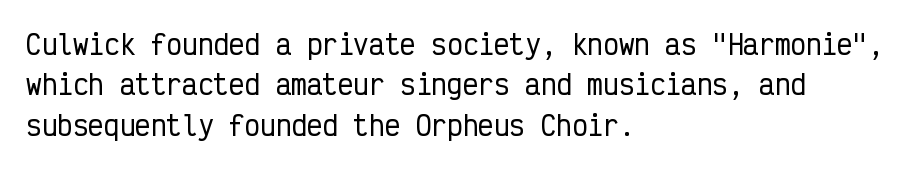
{"italic": "no", "underline": "no", "align": "left", "line_spacing": "normal", "line_spacing_ratio": 1.55, "letter_spacing": "normal", "letter_spacing_em": 0.0, "glyph_px": 26}
